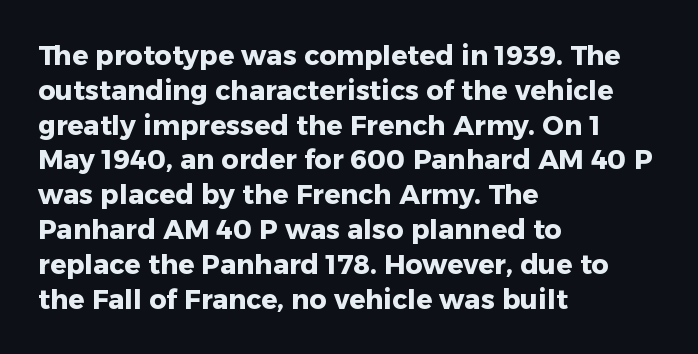
The words here are not underlined. Style check: upright. Typesetter's note: full bold, strokes at maximum text heaviness. Left-aligned paragraph, ragged on the right. One glance says typical: line gaps are just what's usual. Look at the tracking — it's just the regular setting, nothing added.
